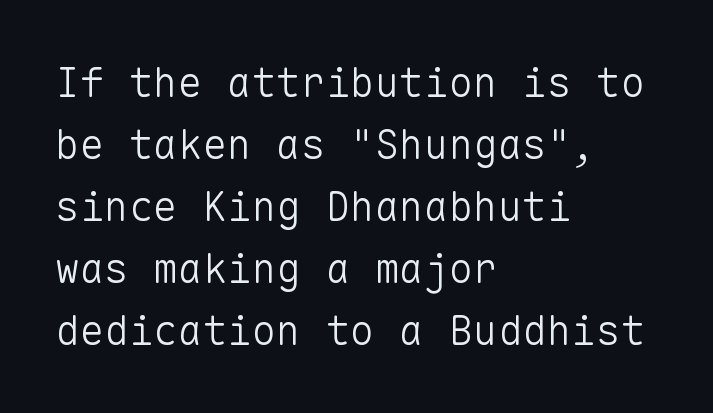
{"serif": "no", "italic": "no", "bold": "no", "weight": "light", "width": "normal", "stroke_contrast": "low", "x_height": "medium", "monospaced": "yes", "underline": "no", "align": "left", "line_spacing": "normal", "line_spacing_ratio": 1.51, "letter_spacing": "normal", "letter_spacing_em": 0.0, "glyph_px": 41}
